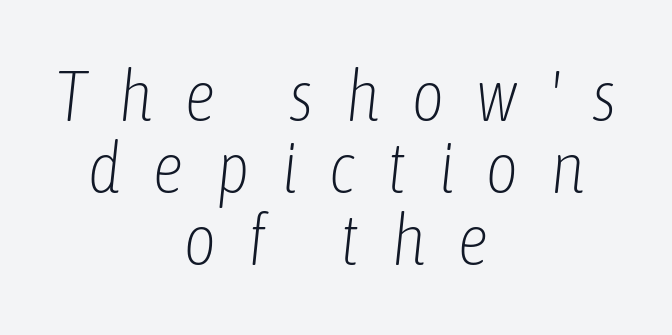
The lines in this sample share a center point and differ in where they start and stop. Varying glyph widths throughout — classic text-font behaviour. Students, observe: this is what under-led, compact text looks like. Each row of text sits above clean, open space.
